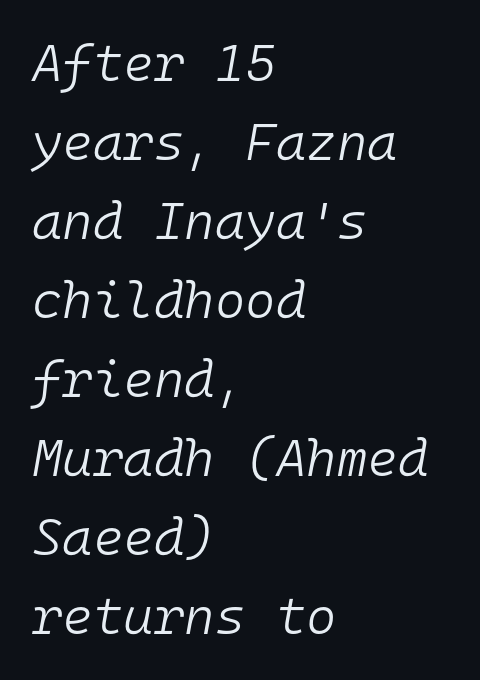
The passage is arranged the way most books set body copy — flush left. Tracking here is standard; glyphs follow each other at the usual distance. Weight: regular or lighter. Do the characters align in a grid? Yes, the font is monospaced.
